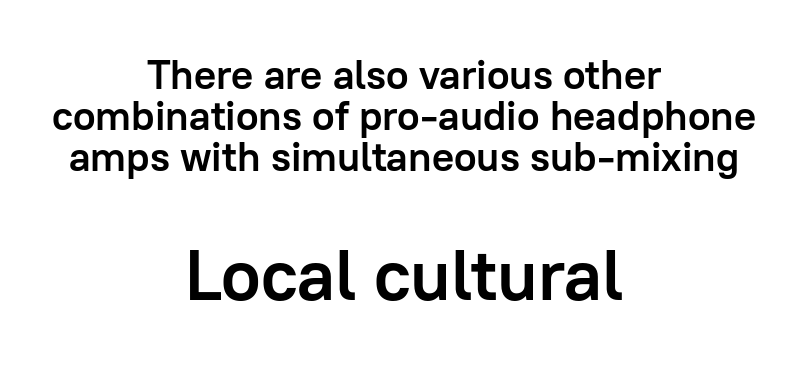
Q: Is the text bold? A: Yes.
Q: Is the text italic (slanted)? A: No, it is upright.
Q: Is the typeface a serif or a sans-serif typeface? A: Sans-serif.
Q: Is the text underlined? A: No.
Q: How is the paragraph aligned? A: Centered.
Q: Is the spacing between letters normal or unusually wide? A: Normal.
Q: Is the spacing between lines tight, normal or loose? A: Tight.
Q: Which block of text is set in a larger size, the first (top) or the second (bottom)? A: The second (bottom) one.
Q: Width (condensed, normal, or wide)? A: Normal.
Q: Stroke contrast? A: Low.
Q: x-height? A: Medium.
Q: Monospaced? A: No.
